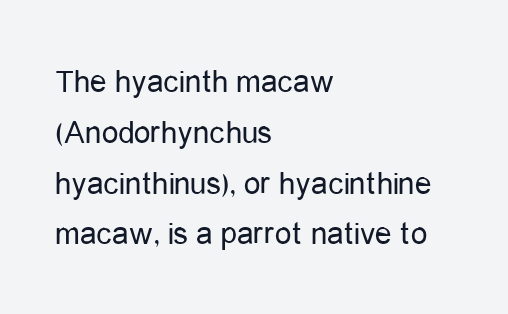
Q: Is the text bold? A: No.
Q: Is the text italic (slanted)? A: No, it is upright.
Q: Is the typeface a serif or a sans-serif typeface? A: Sans-serif.
Q: Is the text underlined? A: No.
Q: How is the paragraph aligned? A: Left-aligned.
Q: Is the spacing between letters normal or unusually wide? A: Normal.
Q: Is the spacing between lines tight, normal or loose? A: Normal.
Q: Width (condensed, normal, or wide)? A: Condensed.
Q: Stroke contrast? A: Low.
Q: x-height? A: Medium.
Q: Monospaced? A: No.
